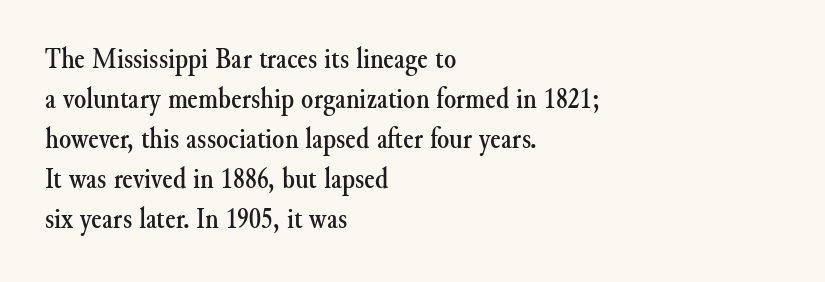
The image shows 31 px serif type, upright; set left-aligned, normal line spacing (1.29x), normal letter spacing, not underlined; medium stroke contrast and a small x-height.
